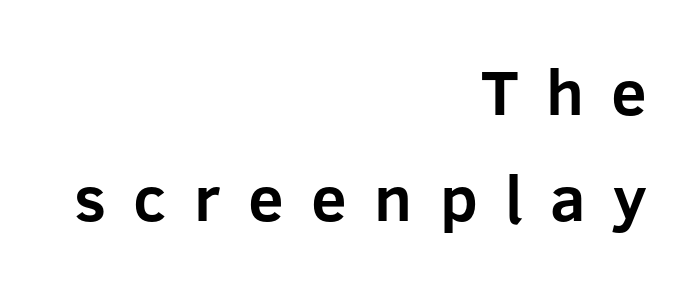
Leading: standard. The letters are spread apart with noticeably loose tracking. Regarding serifs, this sample does without them. Do the characters align in a grid? No, the font is proportional. Nobody drew a line under any word here.
